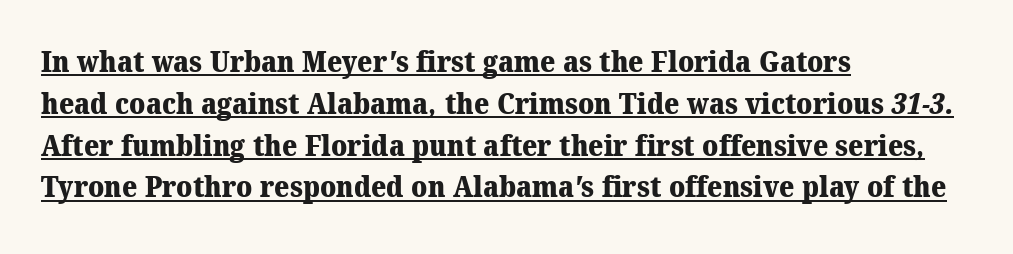
{"serif": "yes", "bold": "yes", "weight": "heavy", "width": "normal", "stroke_contrast": "medium", "x_height": "medium", "monospaced": "no", "underline": "yes", "align": "left", "line_spacing": "normal", "line_spacing_ratio": 1.44, "letter_spacing": "normal", "letter_spacing_em": 0.0, "glyph_px": 29}
